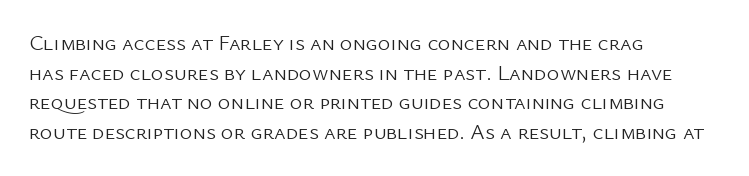
Unmarked baselines from the first word to the last. The designer left line spacing at the default. The rendering anchors every line to the left-hand side. The gaps between neighbouring characters are ordinary and unremarkable. The type sits square on the baseline with zero lean.
